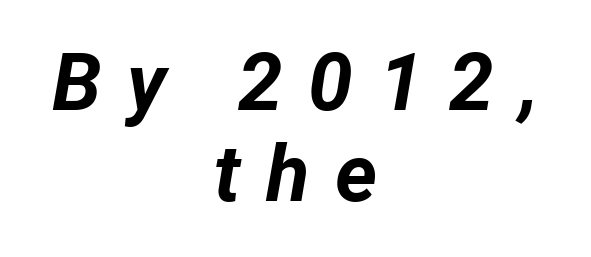
Q: Is the text bold? A: Yes.
Q: Is the text italic (slanted)? A: Yes, it leans right by about 12 degrees.
Q: Is the text underlined? A: No.
Q: How is the paragraph aligned? A: Centered.
Q: Is the spacing between letters normal or unusually wide? A: Unusually wide.
Q: Is the spacing between lines tight, normal or loose? A: Tight.
Q: Width (condensed, normal, or wide)? A: Normal.
Q: Stroke contrast? A: Low.
Q: x-height? A: Medium.
Q: Monospaced? A: No.
